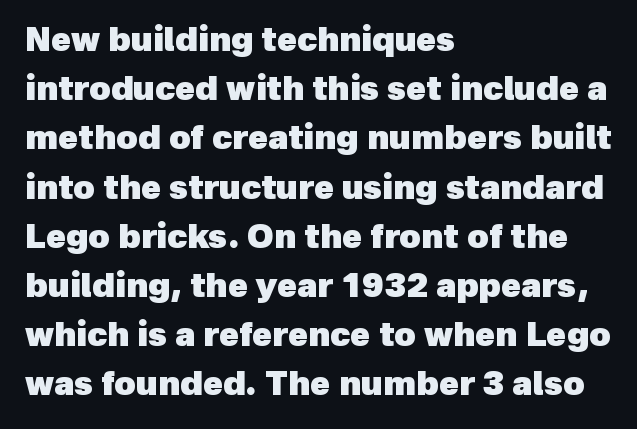
The image shows 33 px heavy sans-serif type; set left-aligned, normal line spacing (1.49x), normal letter spacing, not underlined; a medium x-height.
